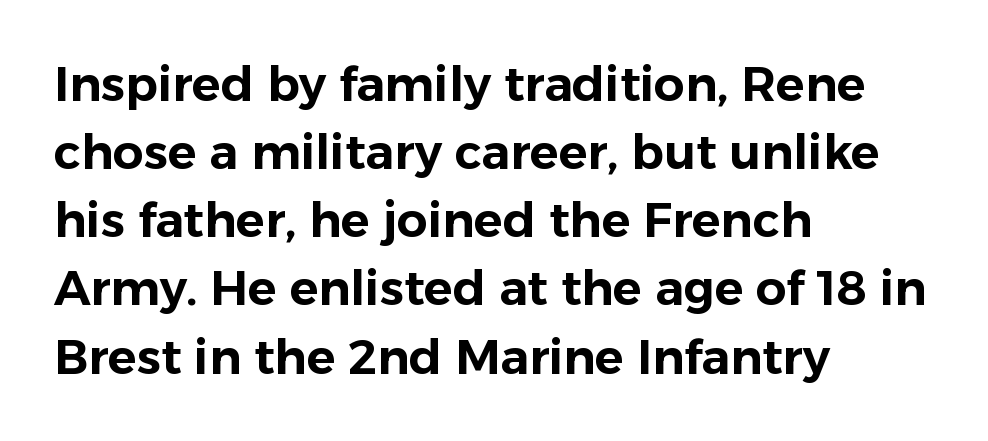
Examine the stroke ends and you'll find no serifs. Vertical spacing — default. A typesetter would call this proportional, since set widths differ per character. There is no visible air inserted between adjacent glyphs. Just letters on the line, the space beneath them empty. In terms of posture, this sample is upright.
